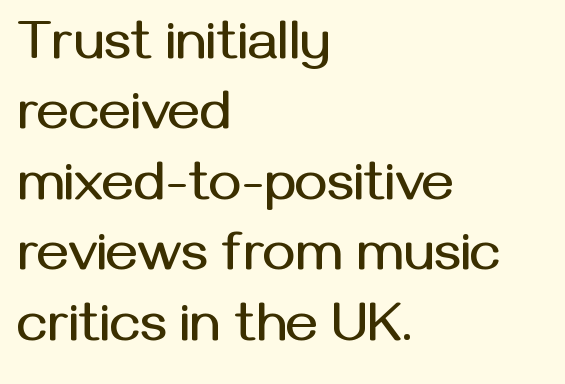
Nope, not italic — everything's standing straight. Where is the straight margin? On the left. Note the varied advance widths — an 'i' is clearly narrower than an 'm'. The string is rendered with underlining switched off. The rows are spaced the way most documents space them. Typographically, this falls in the sans-serif category.
